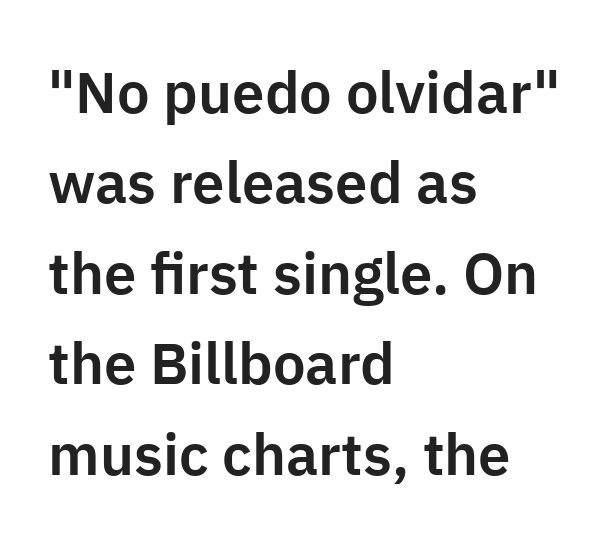
{"serif": "no", "italic": "no", "width": "normal", "stroke_contrast": "low", "x_height": "medium", "monospaced": "no", "underline": "no", "align": "left", "line_spacing": "normal", "line_spacing_ratio": 1.56, "letter_spacing": "normal", "letter_spacing_em": 0.0, "glyph_px": 58}
